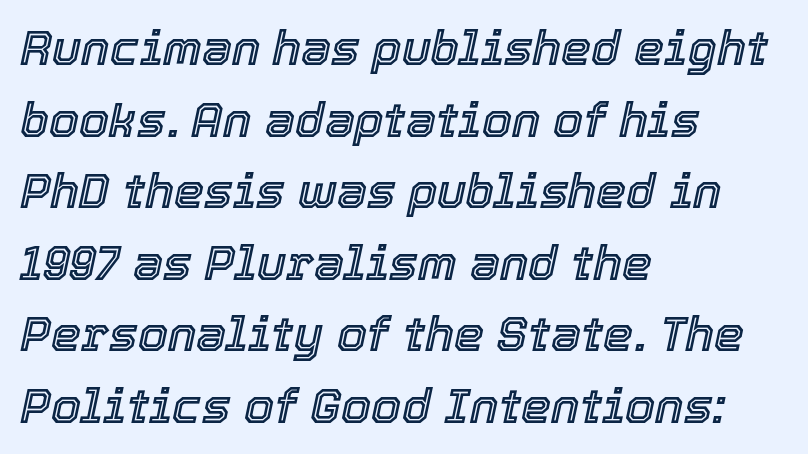
Q: Is the text italic (slanted)? A: Yes, it leans right by about 12 degrees.
Q: Is the text underlined? A: No.
Q: How is the paragraph aligned? A: Left-aligned.
Q: Is the spacing between letters normal or unusually wide? A: Normal.
Q: Is the spacing between lines tight, normal or loose? A: Normal.
Q: Width (condensed, normal, or wide)? A: Normal.
Q: x-height? A: Medium.
Q: Monospaced? A: No.
